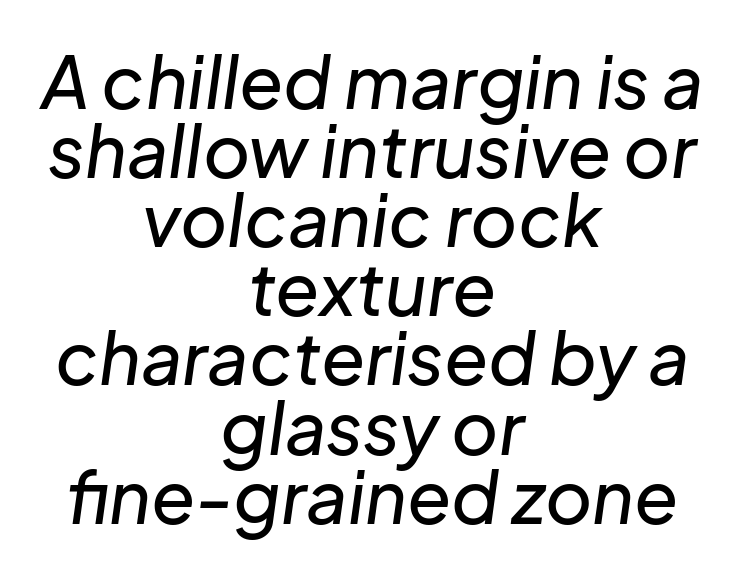
Q: Is the text italic (slanted)? A: Yes, it leans right by about 8 degrees.
Q: Is the text underlined? A: No.
Q: How is the paragraph aligned? A: Centered.
Q: Is the spacing between letters normal or unusually wide? A: Normal.
Q: Is the spacing between lines tight, normal or loose? A: Tight.
Q: Width (condensed, normal, or wide)? A: Normal.
Q: Stroke contrast? A: Low.
Q: x-height? A: Medium.
Q: Monospaced? A: No.
